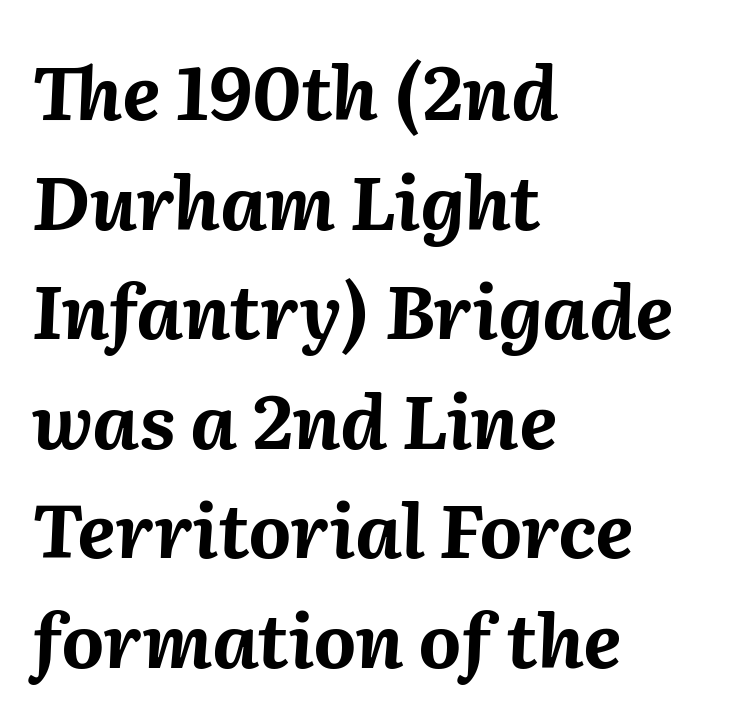
Q: Is the text bold? A: Yes.
Q: Is the text italic (slanted)? A: Yes, it leans right by about 2 degrees.
Q: Is the text underlined? A: No.
Q: How is the paragraph aligned? A: Left-aligned.
Q: Is the spacing between letters normal or unusually wide? A: Normal.
Q: Is the spacing between lines tight, normal or loose? A: Normal.
Q: Width (condensed, normal, or wide)? A: Normal.
Q: Stroke contrast? A: Medium.
Q: x-height? A: Medium.
Q: Monospaced? A: No.
